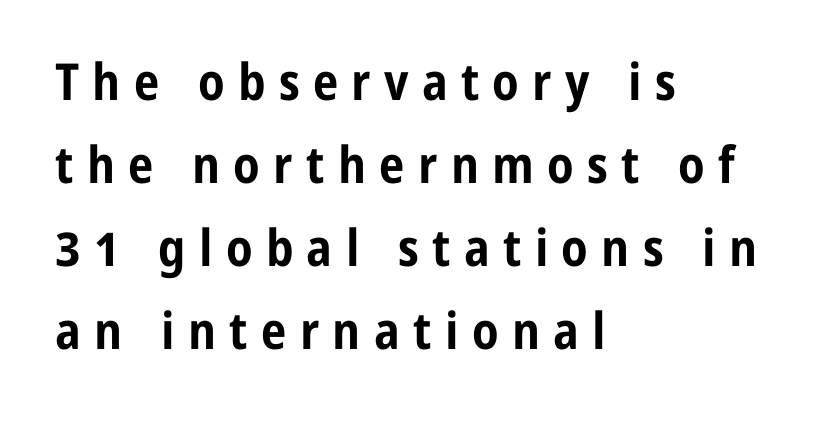
Weight check: bold — yes, fully. Character widths vary here, with narrow letters taking less room than wide ones. The passage shown has open, widely tracked lettering throughout. You can tell from the bare stems that sans-serif type was used. Words float on clear page, feet unadorned. If you drew a line through each stem, it would be perfectly vertical.
